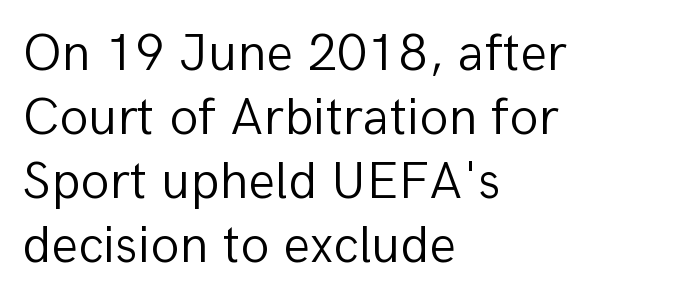
{"serif": "no", "italic": "no", "bold": "no", "weight": "light", "width": "normal", "stroke_contrast": "low", "x_height": "medium", "monospaced": "no", "underline": "no", "align": "left", "line_spacing_ratio": 1.21, "letter_spacing": "normal", "letter_spacing_em": 0.0, "glyph_px": 53}
